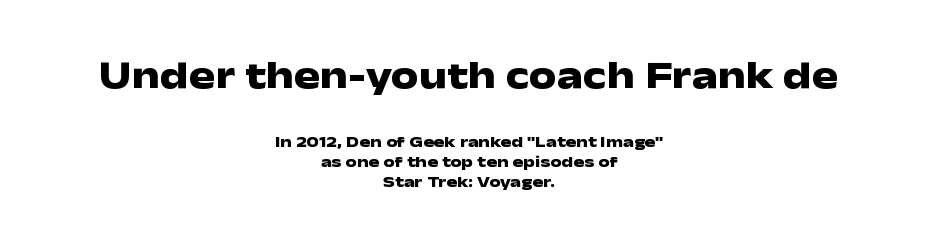
{"serif": "no", "italic": "no", "bold": "yes", "weight": "heavy", "width": "wide", "stroke_contrast": "low", "x_height": "medium", "monospaced": "no", "underline": "no", "align": "center", "line_spacing": "normal", "line_spacing_ratio": 1.25, "letter_spacing": "normal", "letter_spacing_em": 0.0, "larger_block": "first", "size_ratio": 2.44, "glyph_px": 39}
